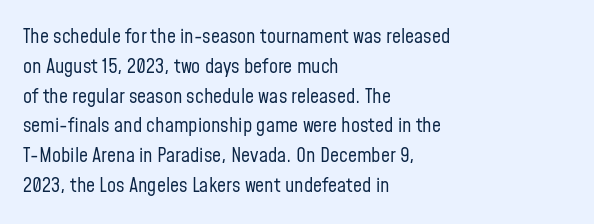
Rule under the text: the space is simply empty. Upright lettering throughout. This rendering leaves character spacing at its baseline value. If you drew a ruler down the left edge, every line would touch it. Is there much room between lines? A standard amount, neither cramped nor airy. This reads as an unemphasized weight, regular at the heaviest.
